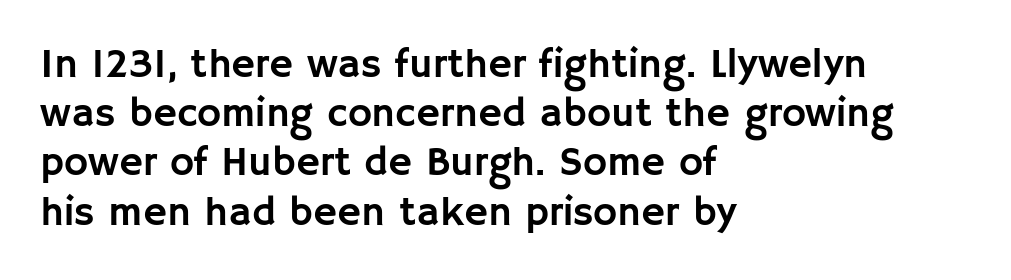
{"serif": "no", "italic": "no", "width": "normal", "stroke_contrast": "low", "x_height": "large", "monospaced": "no", "underline": "no", "align": "left", "line_spacing_ratio": 1.2, "letter_spacing": "normal", "letter_spacing_em": 0.0, "glyph_px": 41}
